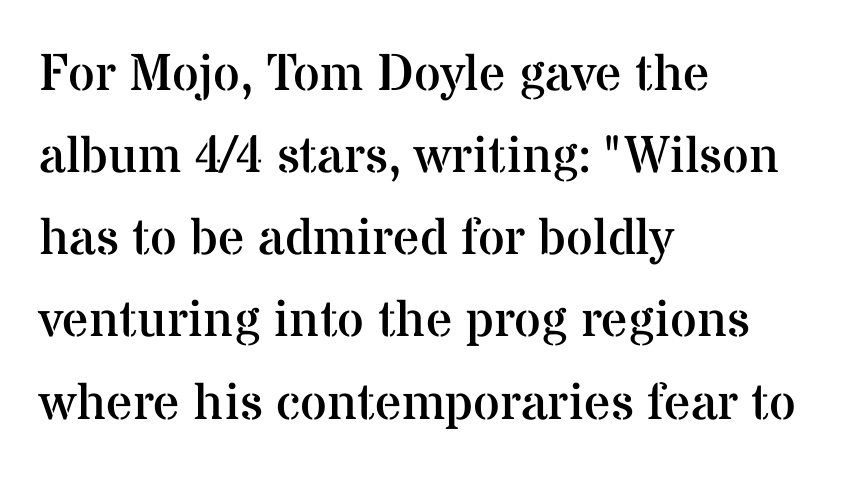
{"serif": "yes", "italic": "no", "bold": "no", "weight": "regular", "width": "normal", "stroke_contrast": "medium", "x_height": "medium", "monospaced": "no", "underline": "no", "align": "left", "line_spacing": "normal", "line_spacing_ratio": 1.58, "letter_spacing": "normal", "letter_spacing_em": 0.0, "glyph_px": 52}
